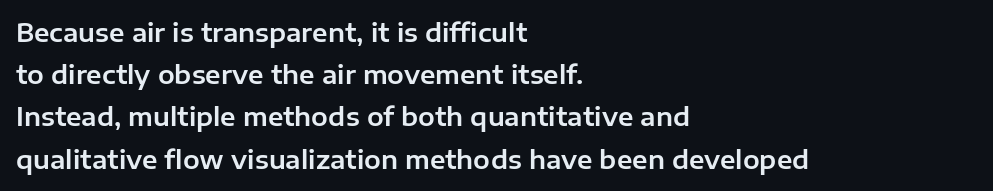
The image shows 25 px text type, upright; set left-aligned, normal line spacing (1.69x), normal letter spacing, not underlined.
